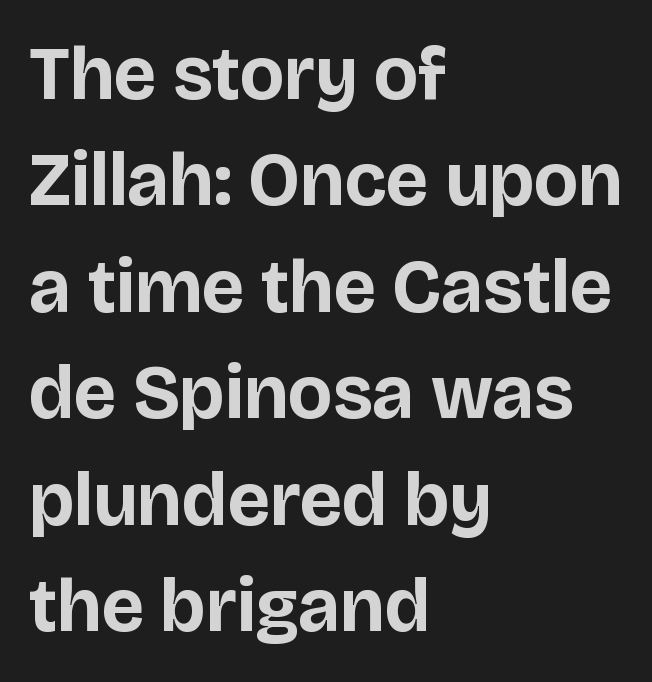
Q: Is the text bold? A: Yes.
Q: Is the text italic (slanted)? A: No, it is upright.
Q: Is the typeface a serif or a sans-serif typeface? A: Sans-serif.
Q: Is the text underlined? A: No.
Q: How is the paragraph aligned? A: Left-aligned.
Q: Is the spacing between letters normal or unusually wide? A: Normal.
Q: Is the spacing between lines tight, normal or loose? A: Normal.
Q: Width (condensed, normal, or wide)? A: Normal.
Q: Stroke contrast? A: Low.
Q: x-height? A: Large.
Q: Monospaced? A: No.
